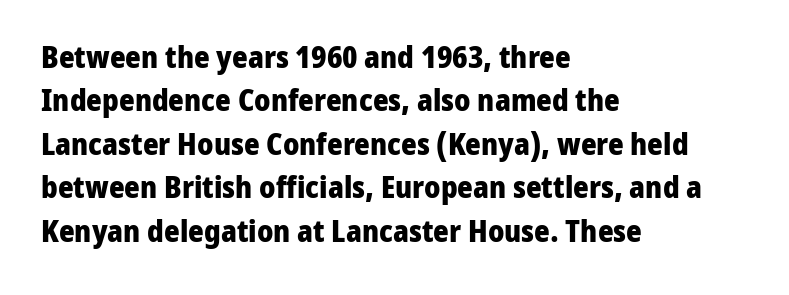
{"serif": "no", "italic": "no", "bold": "yes", "weight": "heavy", "width": "normal", "stroke_contrast": "low", "x_height": "medium", "monospaced": "no", "underline": "no", "align": "left", "line_spacing": "normal", "line_spacing_ratio": 1.45, "letter_spacing": "normal", "letter_spacing_em": 0.0, "glyph_px": 30}
